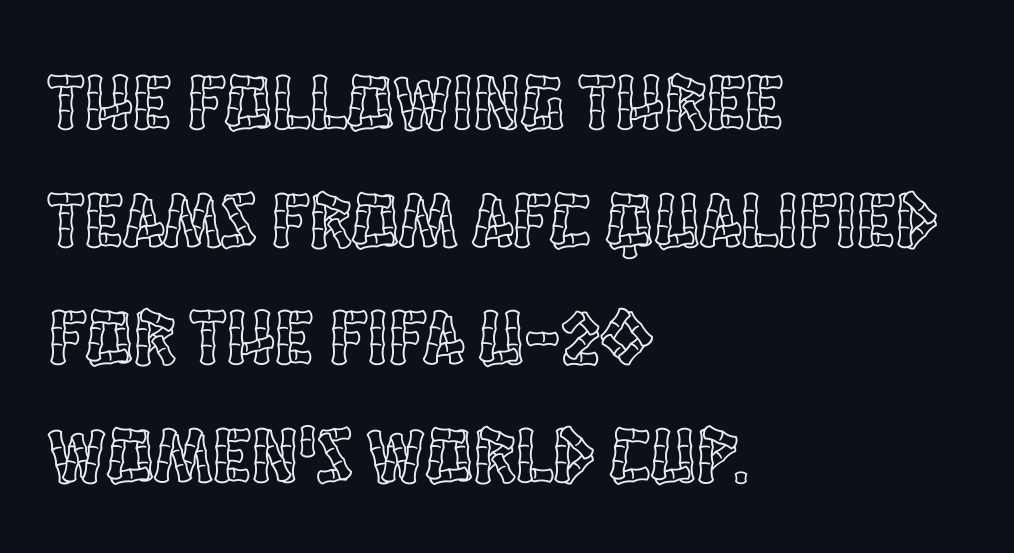
Q: Is the text italic (slanted)? A: No, it is upright.
Q: Is the text underlined? A: No.
Q: How is the paragraph aligned? A: Left-aligned.
Q: Is the spacing between letters normal or unusually wide? A: Normal.
Q: Is the spacing between lines tight, normal or loose? A: Normal.
Q: Width (condensed, normal, or wide)? A: Condensed.
Q: x-height? A: Large.
Q: Monospaced? A: No.
